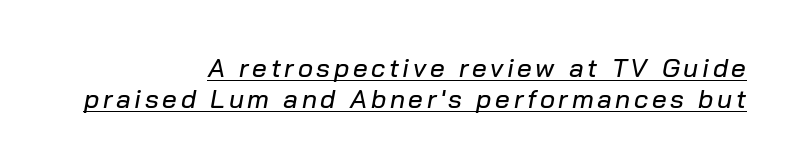
Q: Is the text italic (slanted)? A: Yes, it leans right by about 10 degrees.
Q: Is the text underlined? A: Yes.
Q: How is the paragraph aligned? A: Right-aligned.
